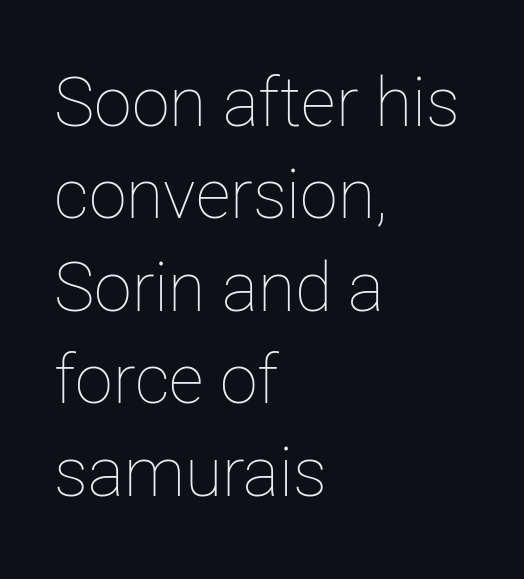
{"italic": "no", "bold": "no", "weight": "thin", "width": "normal", "stroke_contrast": "low", "x_height": "medium", "monospaced": "no", "underline": "no", "align": "left", "line_spacing": "normal", "line_spacing_ratio": 1.36, "letter_spacing": "normal", "letter_spacing_em": 0.0, "glyph_px": 68}
